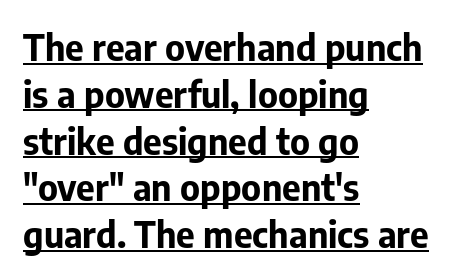
This is heavy type, rendered in bold. Think of a printed novel: that variable character pitch is what you see here. This is the regular roman posture of the typeface. What kind of face is this? One without serifs — a sans. These lines stack with their left ends in a neat column.
